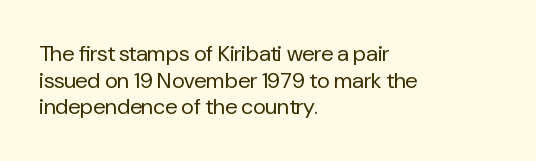
The image shows 22 px text type, upright; set left-aligned, line spacing 1.21x, normal letter spacing, not underlined.
